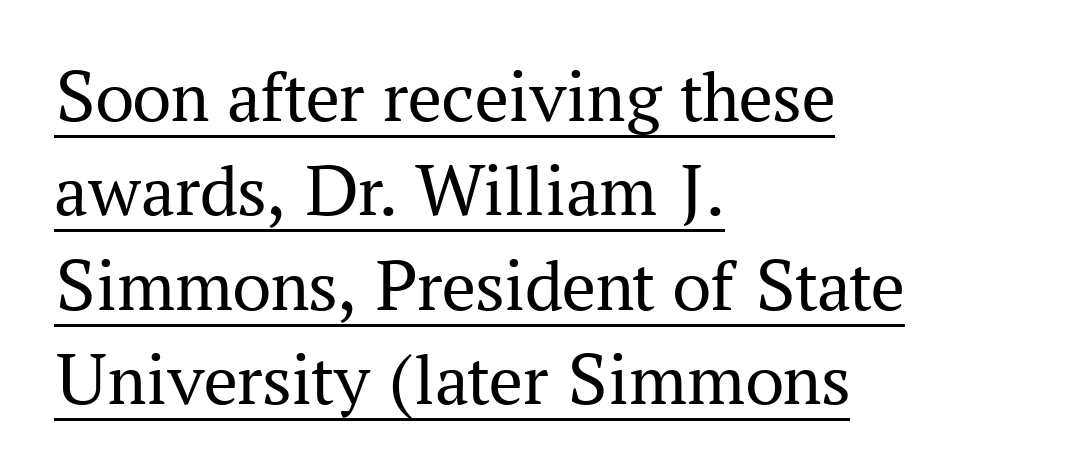
You could not count columns in this text — the font is proportionally spaced. This is the regular roman posture of the typeface. The words here are underlined. The rendering keeps characters at their native spacing. These lines are composed in type with serifs.
